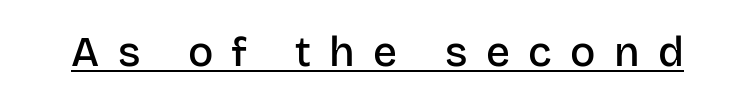
{"serif": "no", "italic": "no", "bold": "semi", "weight": "semibold", "width": "normal", "stroke_contrast": "low", "x_height": "large", "monospaced": "no", "underline": "yes", "letter_spacing": "wide", "letter_spacing_em": 0.44, "glyph_px": 42}
